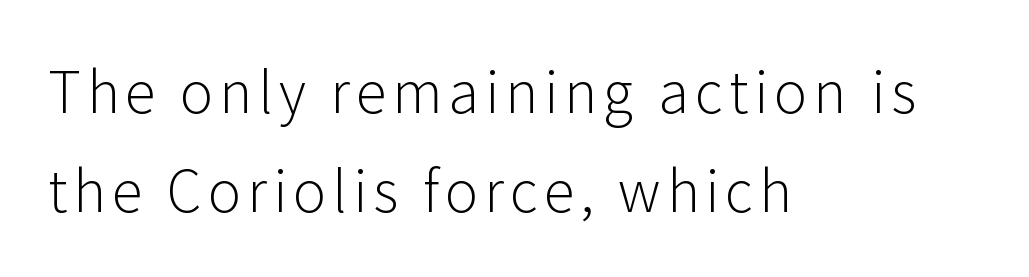
Q: Is the text bold? A: No.
Q: Is the text italic (slanted)? A: No, it is upright.
Q: Is the typeface a serif or a sans-serif typeface? A: Sans-serif.
Q: Is the text underlined? A: No.
Q: How is the paragraph aligned? A: Left-aligned.
Q: Width (condensed, normal, or wide)? A: Normal.
Q: Stroke contrast? A: Low.
Q: x-height? A: Medium.
Q: Monospaced? A: No.
